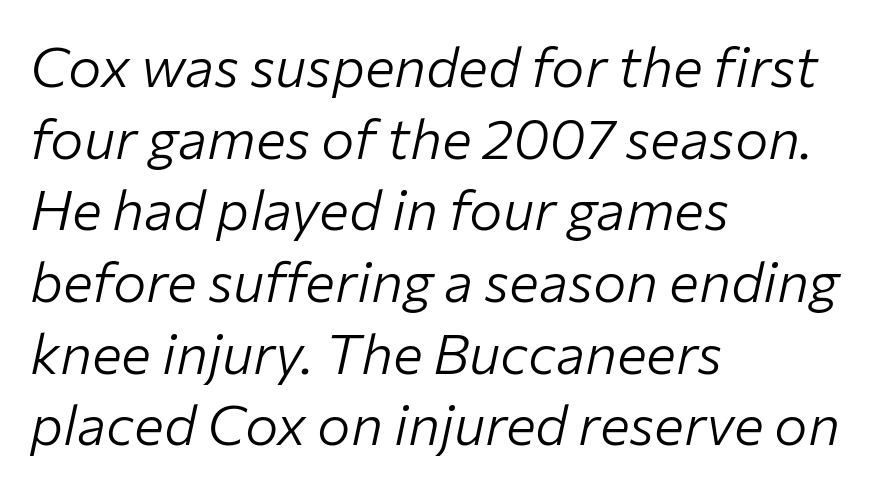
The image shows 56 px light type, italic (leaning right); set left-aligned, normal line spacing (1.28x), normal letter spacing, not underlined; low stroke contrast and a medium x-height.
